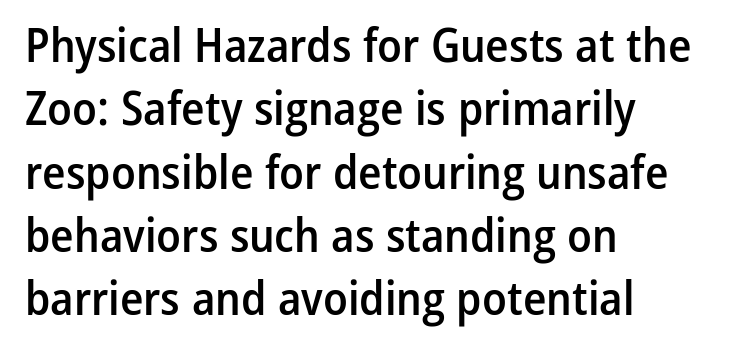
The image shows 48 px semibold, condensed sans-serif type, upright; set left-aligned, normal line spacing (1.32x), normal letter spacing, not underlined; low stroke contrast and a medium x-height.
